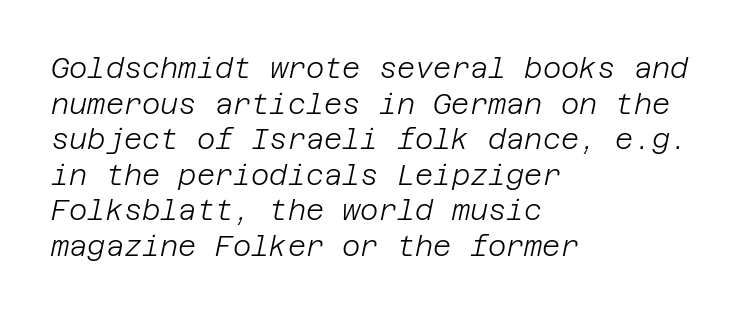
The image shows 28 px light type, italic (leaning right); set left-aligned, normal line spacing (1.27x), normal letter spacing, not underlined; low stroke contrast and a large x-height.
